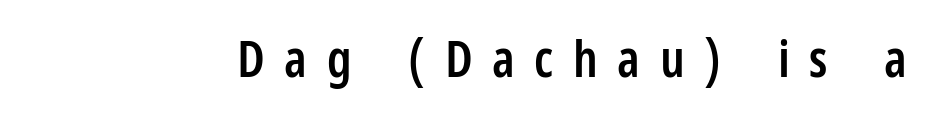
The image shows 51 px semibold, condensed sans-serif type, upright; set unusually wide letter spacing (+0.38 em), not underlined; low stroke contrast and a medium x-height.
